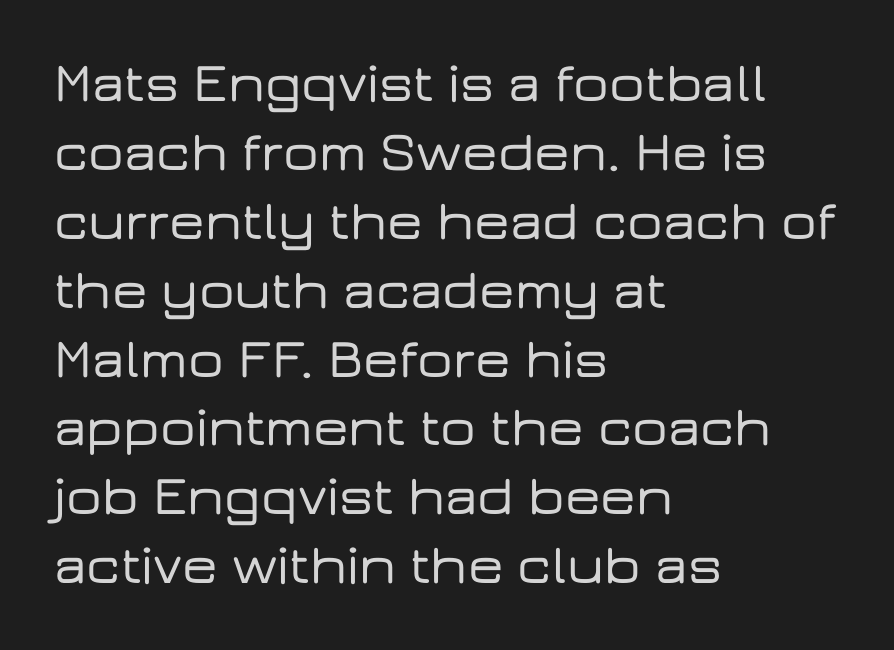
The image shows 56 px wide sans-serif type, upright; set left-aligned, line spacing 1.23x, normal letter spacing, not underlined; low stroke contrast and a medium x-height.
